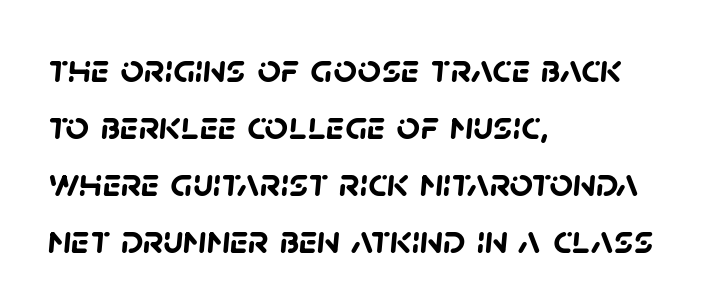
The image shows 41 px semibold sans-serif type; set left-aligned, normal line spacing (1.39x), normal letter spacing, not underlined; low stroke contrast and a large x-height.
